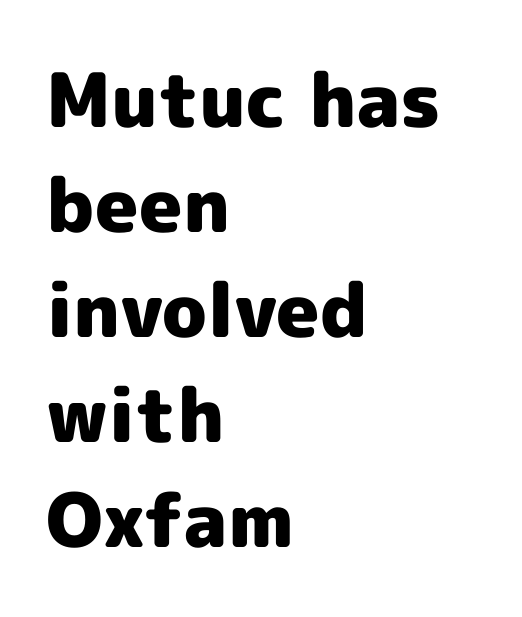
{"serif": "no", "italic": "no", "bold": "yes", "weight": "heavy", "width": "normal", "x_height": "medium", "monospaced": "no", "underline": "no", "align": "left", "line_spacing": "normal", "line_spacing_ratio": 1.4, "letter_spacing": "normal", "letter_spacing_em": 0.0, "glyph_px": 75}
